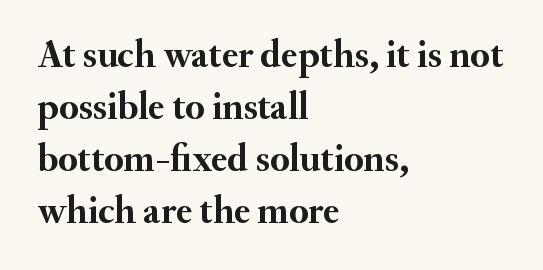
A dark, heavy texture on the line: the type is bold. Interline gaps are of average width in this sample. No word sits above an underline. The rendering keeps characters at their native spacing. If you drew a line through each stem, it would be perfectly vertical.
